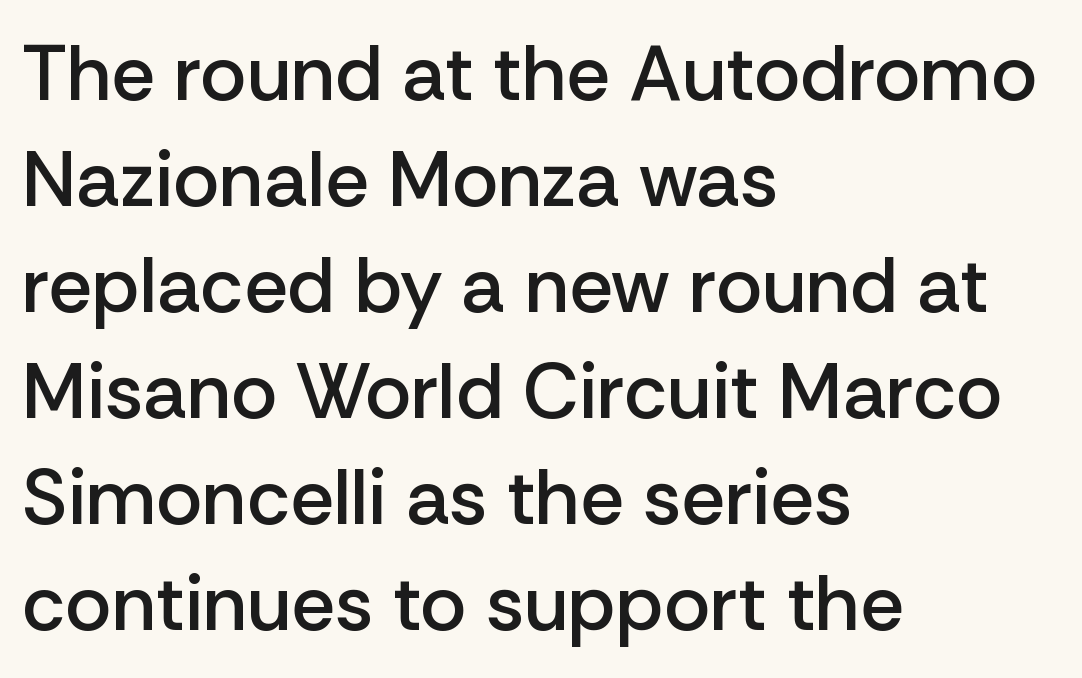
{"serif": "no", "italic": "no", "bold": "semi", "weight": "semibold", "width": "normal", "stroke_contrast": "low", "x_height": "medium", "monospaced": "no", "underline": "no", "align": "left", "line_spacing": "normal", "line_spacing_ratio": 1.36, "letter_spacing": "normal", "letter_spacing_em": 0.0, "glyph_px": 78}
